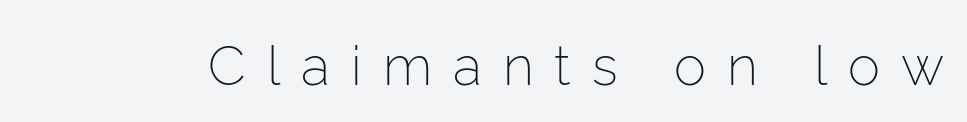
{"serif": "no", "italic": "no", "bold": "no", "weight": "light", "width": "normal", "stroke_contrast": "low", "x_height": "medium", "monospaced": "no", "underline": "no", "letter_spacing": "wide", "letter_spacing_em": 0.39, "glyph_px": 54}
